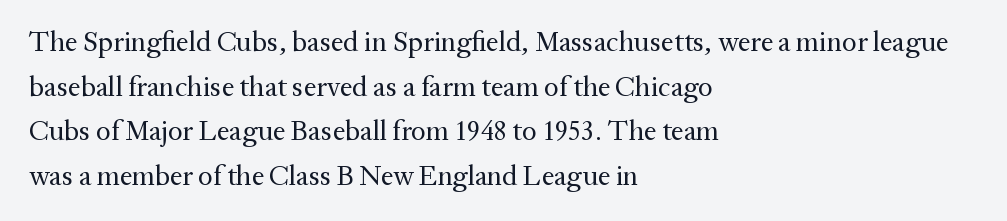
{"serif": "yes", "italic": "no", "bold": "no", "weight": "regular", "width": "normal", "stroke_contrast": "medium", "x_height": "medium", "monospaced": "no", "underline": "no", "align": "left", "line_spacing": "normal", "line_spacing_ratio": 1.59, "letter_spacing": "normal", "letter_spacing_em": 0.0, "glyph_px": 28}
